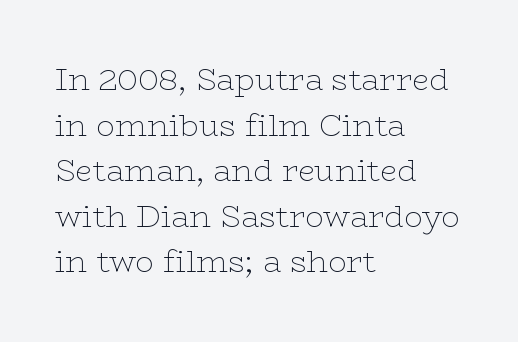
The face looks like a standard text weight, possibly lighter. The type is set solid horizontally, with unmodified tracking. The string is rendered with underlining switched off. Is there much room between lines? A standard amount, neither cramped nor airy.
